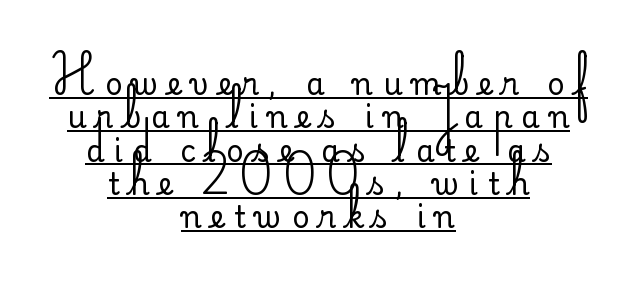
{"serif": "no", "italic": "no", "bold": "no", "weight": "regular", "width": "normal", "stroke_contrast": "low", "x_height": "small", "monospaced": "no", "underline": "yes", "align": "center", "line_spacing": "tight", "line_spacing_ratio": 1.11, "letter_spacing": "wide", "letter_spacing_em": 0.32, "glyph_px": 30}
